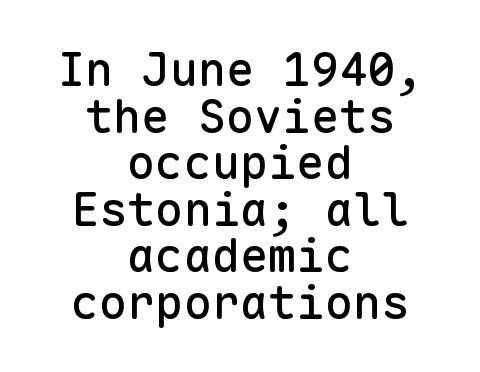
{"serif": "no", "italic": "no", "width": "normal", "stroke_contrast": "low", "x_height": "medium", "monospaced": "yes", "underline": "no", "align": "center", "line_spacing": "tight", "line_spacing_ratio": 0.99, "letter_spacing": "normal", "letter_spacing_em": 0.0, "glyph_px": 47}
